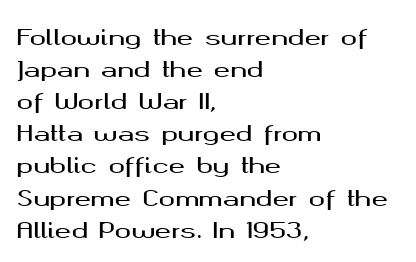
{"italic": "no", "underline": "no", "align": "left", "line_spacing": "normal", "line_spacing_ratio": 1.46, "letter_spacing": "normal", "letter_spacing_em": 0.0, "glyph_px": 22}
